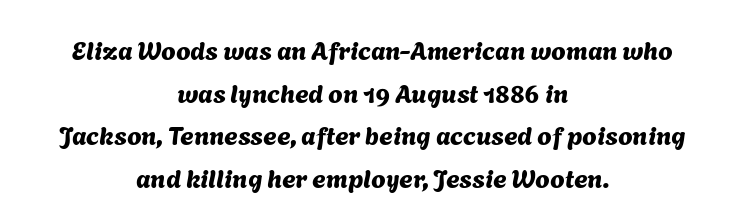
The image shows 26 px text type; set centered, normal line spacing (1.64x), normal letter spacing, not underlined.
